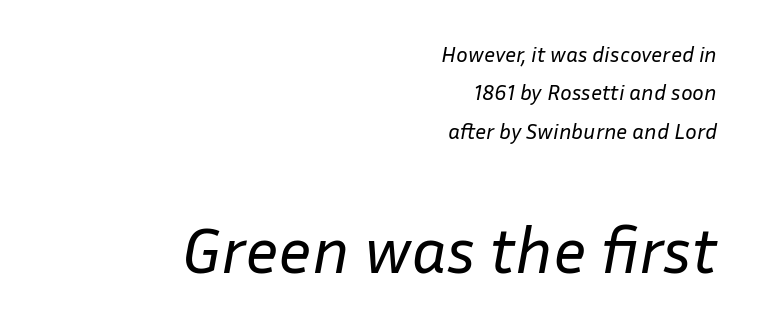
Q: Is the text bold? A: No.
Q: Is the text italic (slanted)? A: Yes, it leans right by about 10 degrees.
Q: Is the text underlined? A: No.
Q: How is the paragraph aligned? A: Right-aligned.
Q: Is the spacing between letters normal or unusually wide? A: Normal.
Q: Which block of text is set in a larger size, the first (top) or the second (bottom)? A: The second (bottom) one.
Q: Width (condensed, normal, or wide)? A: Normal.
Q: Stroke contrast? A: Low.
Q: x-height? A: Medium.
Q: Monospaced? A: No.
